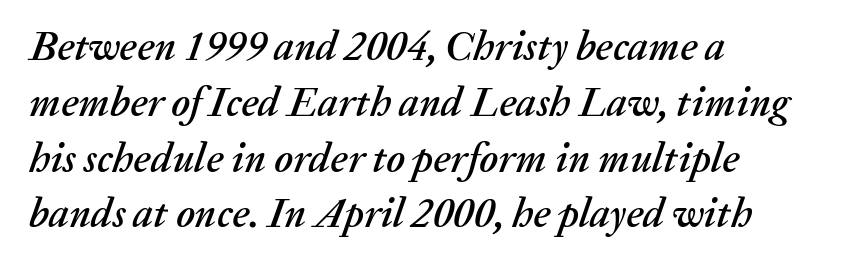
The image shows 41 px text type, italic (leaning right); set left-aligned, normal line spacing (1.36x), normal letter spacing, not underlined; medium stroke contrast and a medium x-height.
